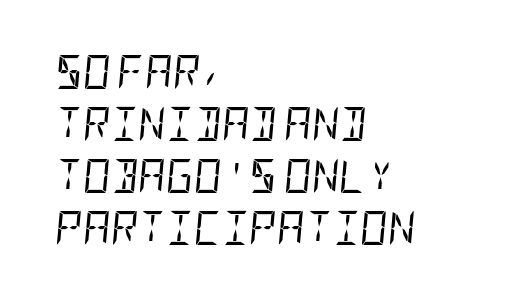
Here the glyphs are tracked normally, forming tight word shapes. The font's italic variant was chosen for this text. The typesetting does not lean heavy: it is not bold. The specimen omits any rule beneath the text block's lines. The setting favours the left margin, as ordinary paragraphs usually do.
